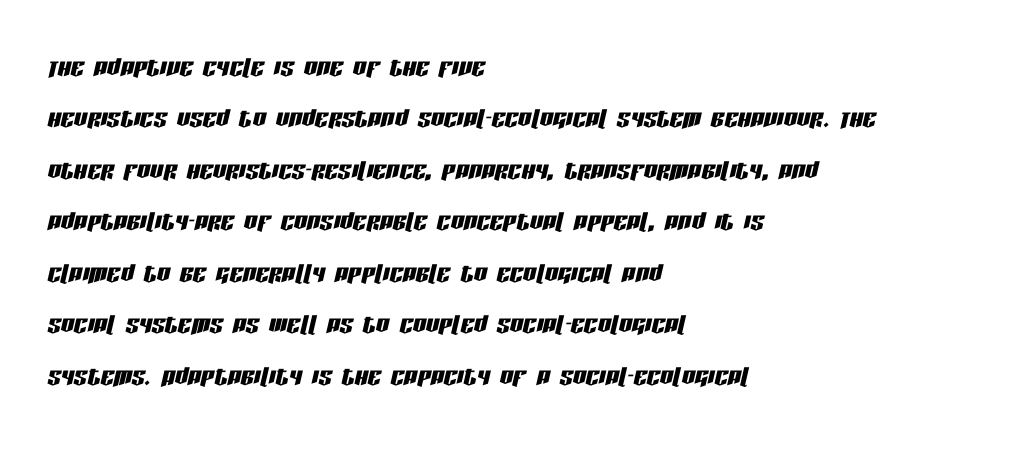
Style check: oblique. A typesetter would call this proportional, since set widths differ per character. Horizontally, the lines are justified to the leading edge only. Any mark beneath the type? The region is blank. Standard letterfit; no display-style spreading of the glyphs. The passage shown stacks its lines at a standard gap.
